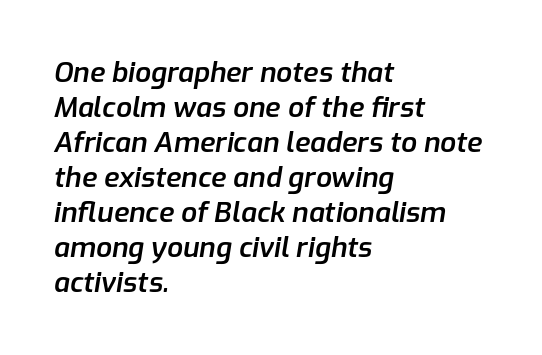
The image shows 28 px semibold type, italic (leaning right); set left-aligned, normal line spacing (1.25x), normal letter spacing, not underlined; low stroke contrast and a medium x-height.
